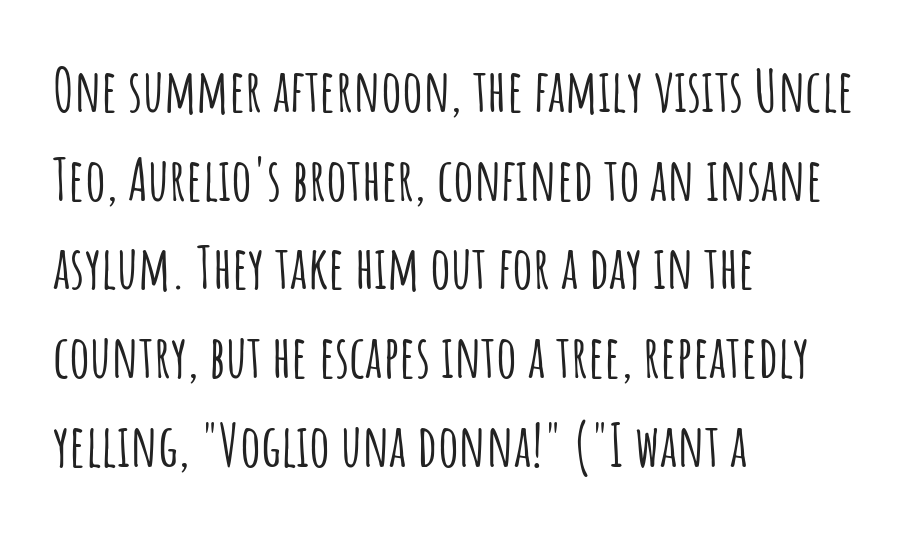
The image shows 58 px condensed sans-serif type, upright; set left-aligned, normal line spacing (1.53x), normal letter spacing, not underlined; low stroke contrast and a large x-height.
